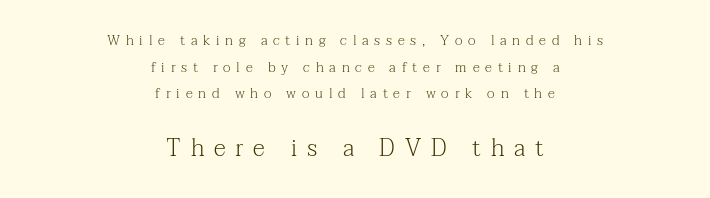
Designer's note — italics off, roman on. Beneath every word, the page is bare. A student would notice the bottom passage is typeset larger than what precedes it. Compared with typical paragraphs, the rows here are farther apart. Teacher's note: observe the equal gaps on both sides — that is centered alignment.
